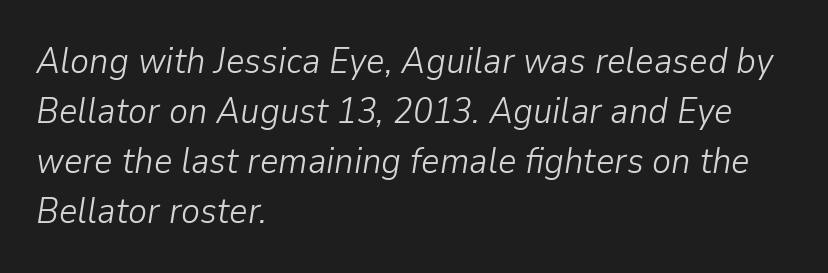
{"italic": "yes", "lean": "right", "slant_degrees": 9, "bold": "no", "weight": "light", "width": "normal", "stroke_contrast": "low", "x_height": "medium", "monospaced": "no", "underline": "no", "align": "left", "line_spacing": "normal", "line_spacing_ratio": 1.39, "letter_spacing": "normal", "letter_spacing_em": 0.0, "glyph_px": 36}
